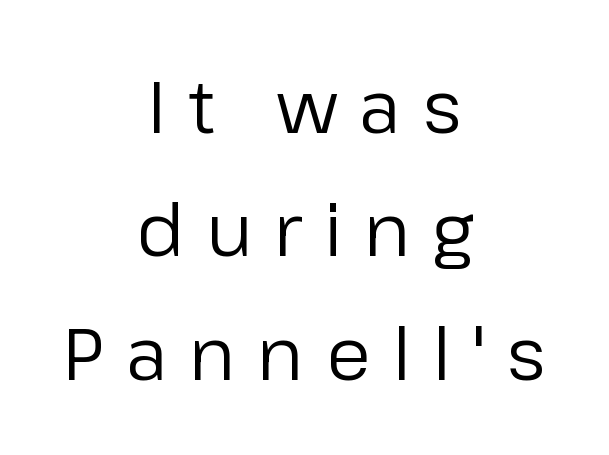
The image shows 73 px regular-weight sans-serif type, upright; set centered, normal line spacing (1.69x), unusually wide letter spacing (+0.3 em), not underlined; low stroke contrast and a medium x-height.
